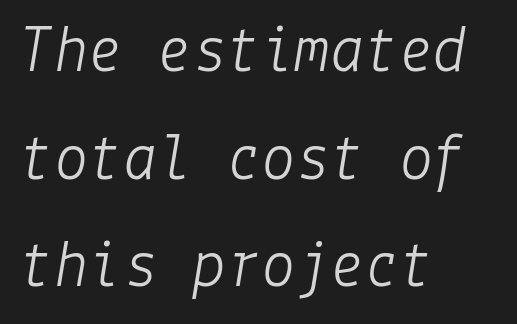
Q: Is the text bold? A: No.
Q: Is the text italic (slanted)? A: Yes, it leans right by about 9 degrees.
Q: Is the text underlined? A: No.
Q: How is the paragraph aligned? A: Left-aligned.
Q: Is the spacing between letters normal or unusually wide? A: Normal.
Q: Is the spacing between lines tight, normal or loose? A: Normal.
Q: Width (condensed, normal, or wide)? A: Normal.
Q: Stroke contrast? A: Low.
Q: x-height? A: Medium.
